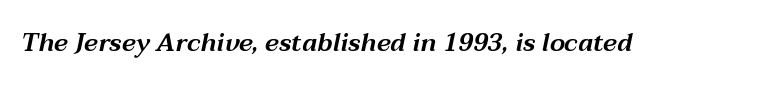
What stands out about the letter spacing? Nothing — it is the standard amount. It's the slanting kind of type. Glance below the letters and you will spot only blank space.
